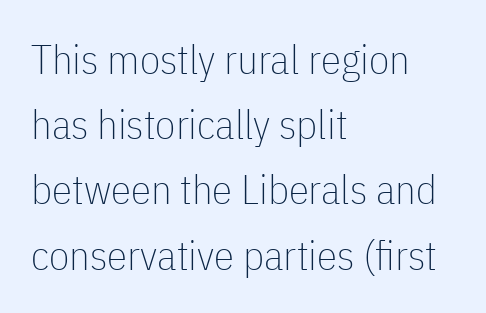
These lines are set flush left with a ragged right edge. The designer left line spacing at the default. You could not count columns in this text — the font is proportionally spaced. No extra tracking has been applied to these lines.
